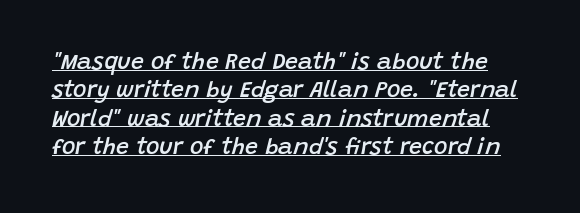
The image shows 23 px text type, italic (leaning right); set line spacing 1.23x, normal letter spacing, underlined.
